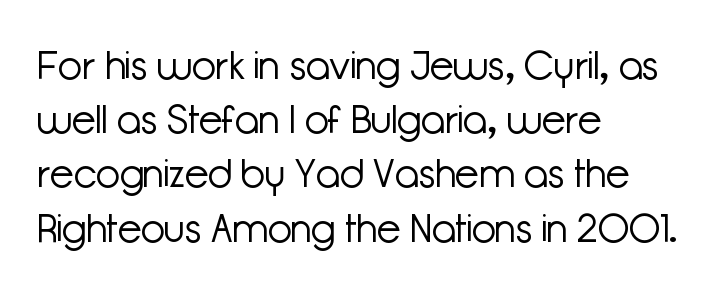
Q: Is the text bold? A: No.
Q: Is the text italic (slanted)? A: No, it is upright.
Q: Is the typeface a serif or a sans-serif typeface? A: Sans-serif.
Q: Is the text underlined? A: No.
Q: How is the paragraph aligned? A: Left-aligned.
Q: Is the spacing between letters normal or unusually wide? A: Normal.
Q: Is the spacing between lines tight, normal or loose? A: Normal.
Q: Width (condensed, normal, or wide)? A: Normal.
Q: Stroke contrast? A: Low.
Q: x-height? A: Medium.
Q: Monospaced? A: No.
